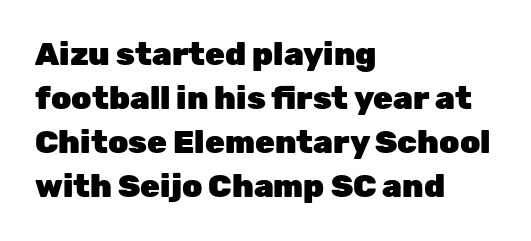
{"serif": "no", "italic": "no", "bold": "yes", "weight": "heavy", "width": "normal", "stroke_contrast": "low", "x_height": "medium", "monospaced": "no", "underline": "no", "align": "left", "line_spacing": "normal", "line_spacing_ratio": 1.38, "letter_spacing": "normal", "letter_spacing_em": 0.0, "glyph_px": 32}
